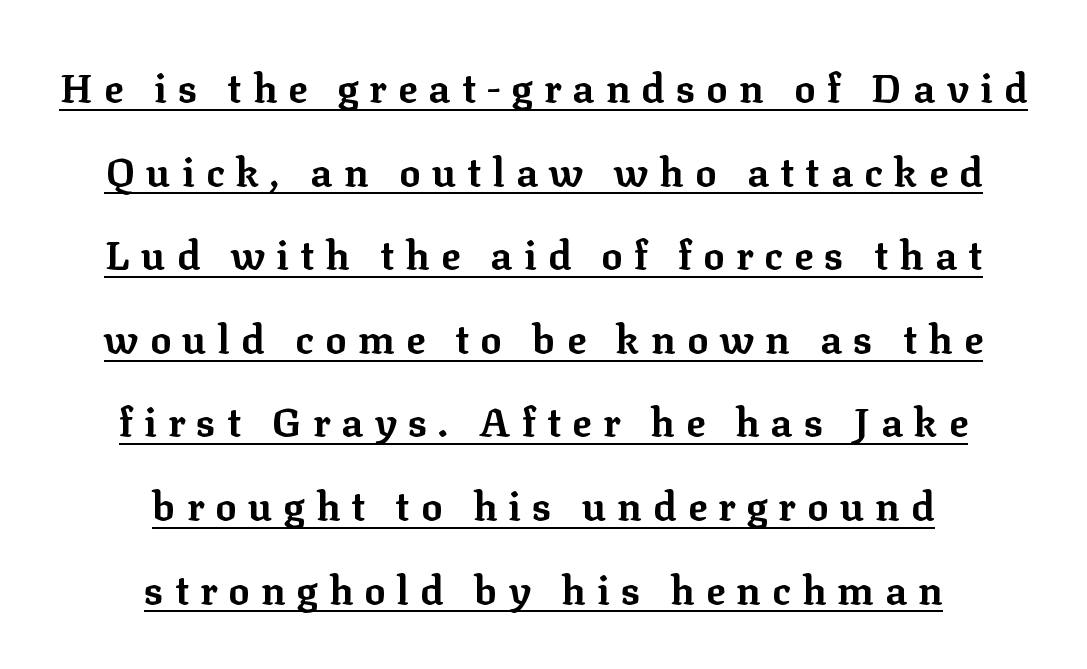
Italic: no, the glyphs are upright roman. The letters advance in unequal steps, a hallmark of proportional type. This sample uses a serif face. The typesetter has applied underlining to the passage shown.
